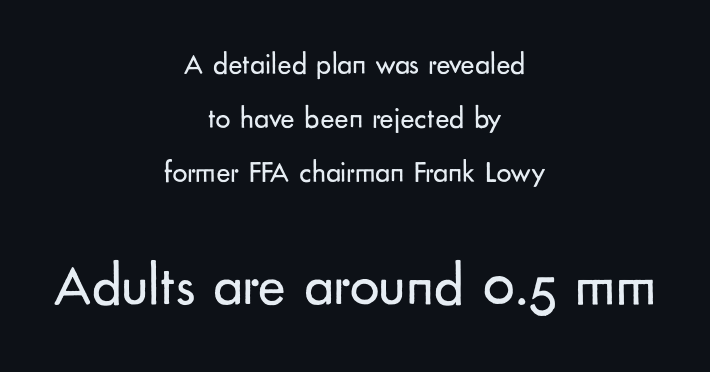
Inter-character spacing is left at the font's built-in metrics. Posture: straight, roman, zero tilt. Layout note: lines centered. Stroke mass is kept to a normal reading level or below.
